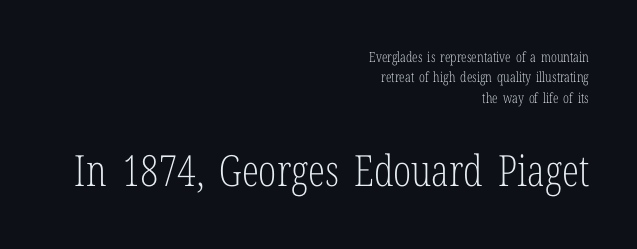
Here the designer chose a conventional face with non-uniform glyph widths. Visually, the bottom section dominates because its glyphs are scaled up. These glyphs show unthickened strokes, regular width or finer. One glance says typical: line gaps are just what's usual.
